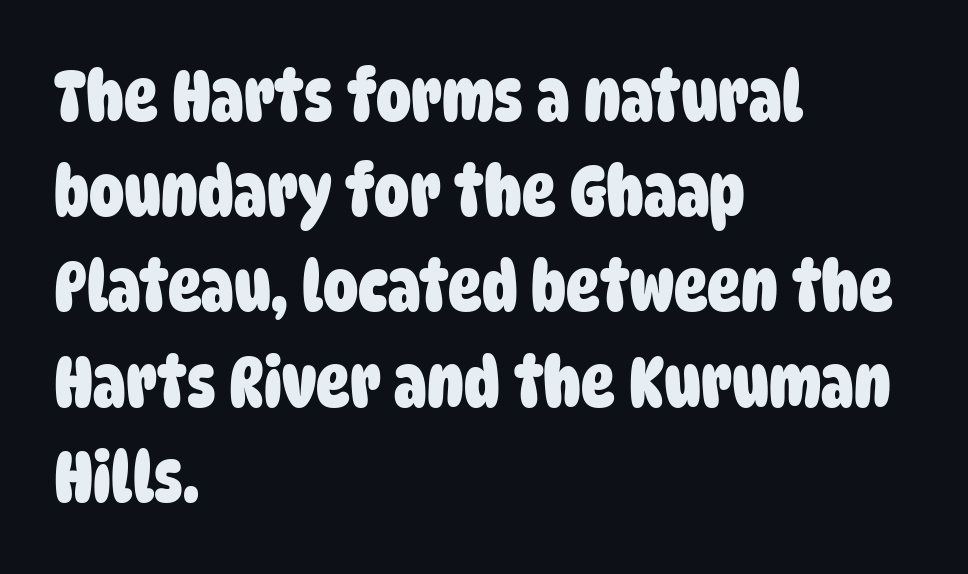
{"serif": "no", "bold": "yes", "weight": "heavy", "width": "condensed", "stroke_contrast": "low", "x_height": "large", "monospaced": "no", "underline": "no", "align": "left", "line_spacing": "normal", "line_spacing_ratio": 1.36, "letter_spacing": "normal", "letter_spacing_em": 0.0, "glyph_px": 70}
